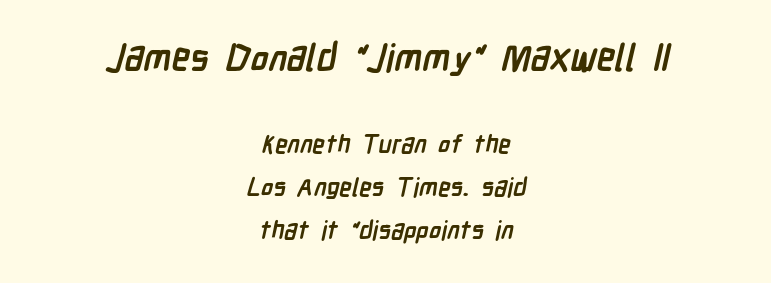
Q: Is the text bold? A: Yes.
Q: Is the typeface a serif or a sans-serif typeface? A: Sans-serif.
Q: Is the text underlined? A: No.
Q: How is the paragraph aligned? A: Centered.
Q: Is the spacing between letters normal or unusually wide? A: Normal.
Q: Which block of text is set in a larger size, the first (top) or the second (bottom)? A: The first (top) one.
Q: Width (condensed, normal, or wide)? A: Condensed.
Q: Stroke contrast? A: Low.
Q: x-height? A: Medium.
Q: Monospaced? A: No.
